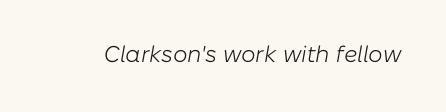
{"italic": "yes", "lean": "right", "slant_degrees": 10, "bold": "no", "underline": "no", "letter_spacing": "normal", "letter_spacing_em": 0.0, "glyph_px": 23}
